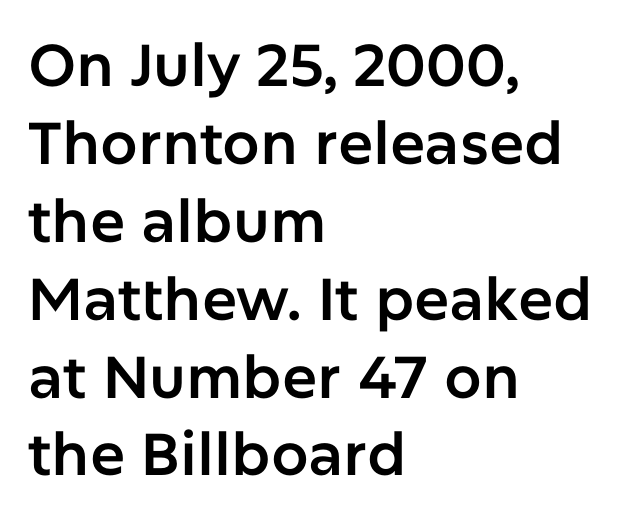
The image shows 59 px sans-serif type, upright; set left-aligned, normal line spacing (1.32x), normal letter spacing, not underlined; low stroke contrast and a medium x-height.
